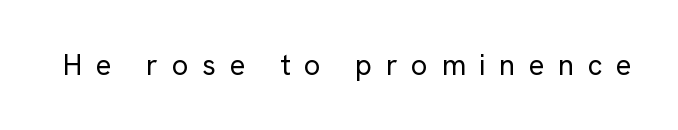
There is plenty of visible air inserted between adjacent glyphs. This is sans-serif lettering, the kind often seen on screens and signage. This sample has the flowing, uneven cadence of proportional lettering. Clear beneath every line of the passage.
